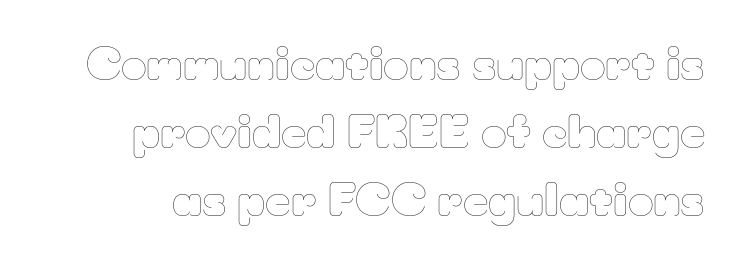
{"italic": "no", "bold": "no", "weight": "thin", "width": "normal", "stroke_contrast": "low", "x_height": "small", "monospaced": "no", "underline": "no", "align": "right", "line_spacing": "normal", "line_spacing_ratio": 1.54, "letter_spacing": "normal", "letter_spacing_em": 0.0, "glyph_px": 44}
